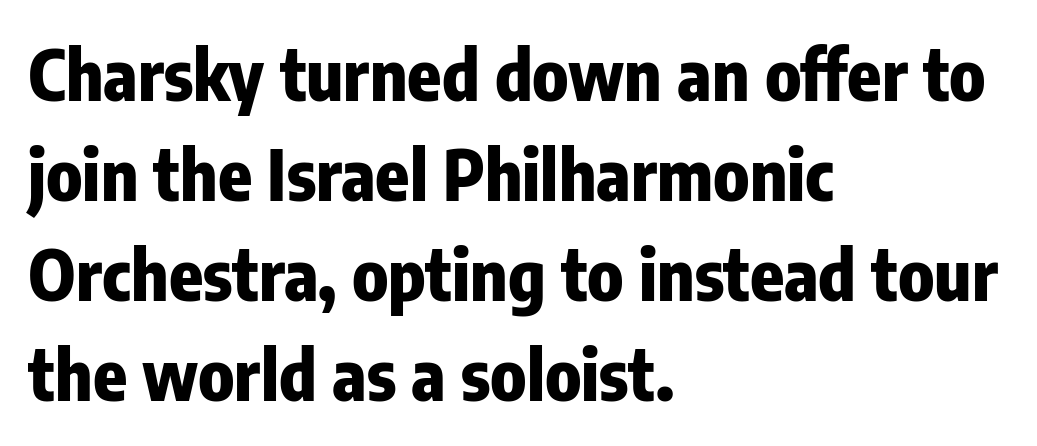
The image shows 70 px heavy, condensed sans-serif type, upright; set left-aligned, normal line spacing (1.43x), normal letter spacing, not underlined; low stroke contrast and a medium x-height.
